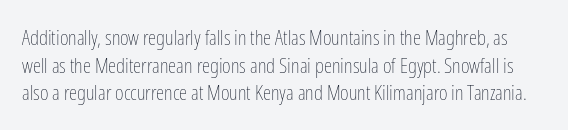
{"italic": "no", "bold": "no", "underline": "no", "line_spacing": "normal", "line_spacing_ratio": 1.31, "letter_spacing": "normal", "letter_spacing_em": 0.0, "glyph_px": 21}
